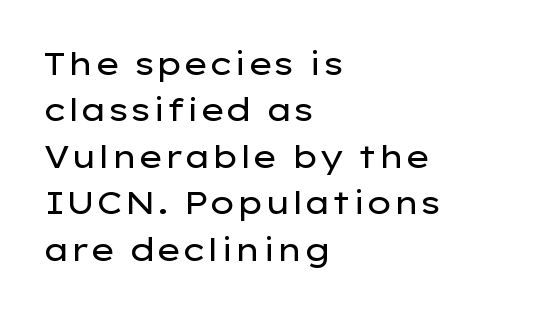
{"serif": "no", "italic": "no", "bold": "no", "weight": "regular", "width": "wide", "stroke_contrast": "low", "x_height": "medium", "monospaced": "no", "underline": "no", "align": "left", "line_spacing": "normal", "line_spacing_ratio": 1.45, "letter_spacing": "normal", "letter_spacing_em": 0.0, "glyph_px": 32}
